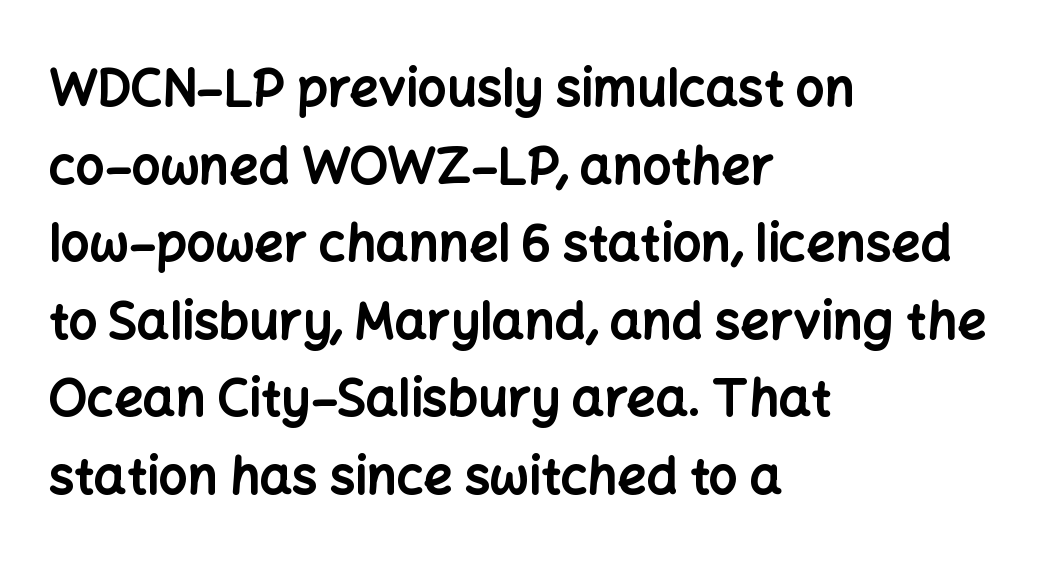
Descender tails drop into unmarked territory. Short note: letters normally spaced. Left-aligned paragraph, ragged on the right. Heavy, bold letterforms. The specimen reads as upright at a glance. Quick note: interline space is typical.
